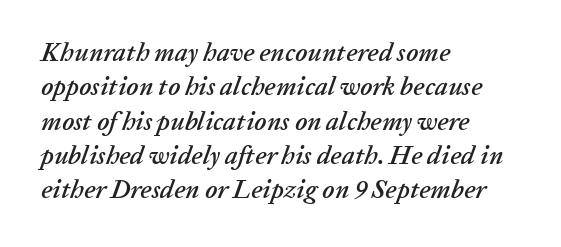
Baseline-to-baseline distance is the conventional proportion of letter height. The specimen omits any rule beneath the text block's lines. Caption: standard tracking, unaltered. Yep, that's italic — everything's leaning. Caption: multi-line text, flush left, ragged right.
